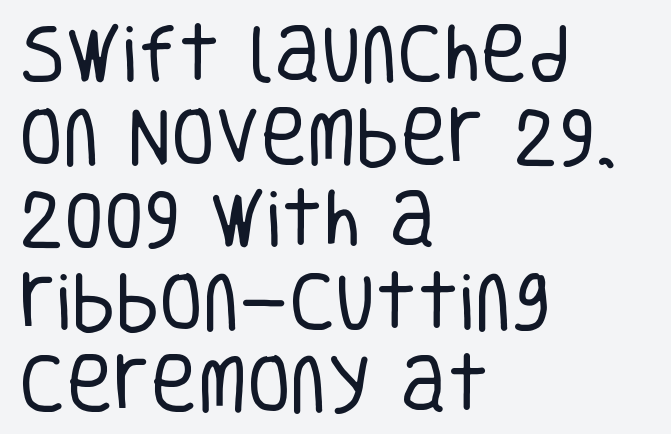
{"serif": "no", "italic": "no", "bold": "no", "weight": "regular", "width": "condensed", "stroke_contrast": "low", "x_height": "large", "monospaced": "no", "underline": "no", "align": "left", "line_spacing": "normal", "line_spacing_ratio": 1.29, "letter_spacing": "normal", "letter_spacing_em": 0.0, "glyph_px": 64}
